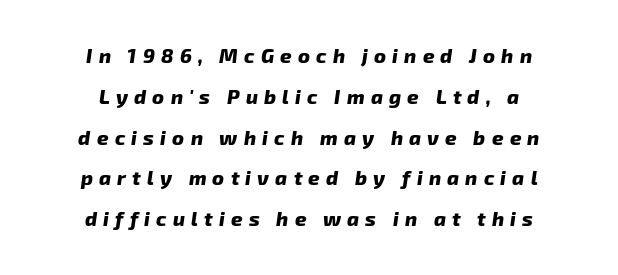
Q: Is the text bold? A: Yes.
Q: Is the text italic (slanted)? A: Yes, it leans right by about 8 degrees.
Q: Is the text underlined? A: No.
Q: How is the paragraph aligned? A: Centered.
Q: Is the spacing between letters normal or unusually wide? A: Unusually wide.
Q: Is the spacing between lines tight, normal or loose? A: Loose.
